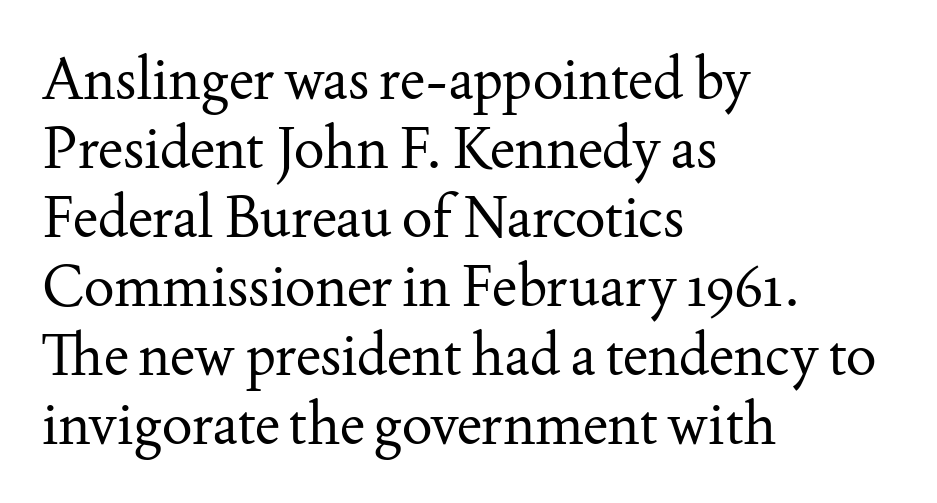
The image shows 57 px regular-weight serif type, upright; set left-aligned, line spacing 1.21x, normal letter spacing, not underlined; medium stroke contrast and a small x-height.
